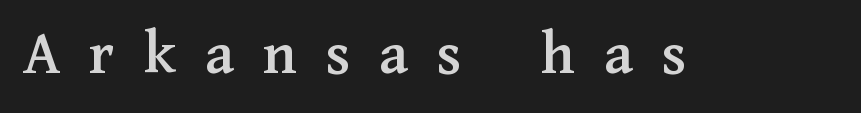
The image shows 63 px serif type, upright; set unusually wide letter spacing (+0.46 em), not underlined; medium stroke contrast and a medium x-height.
